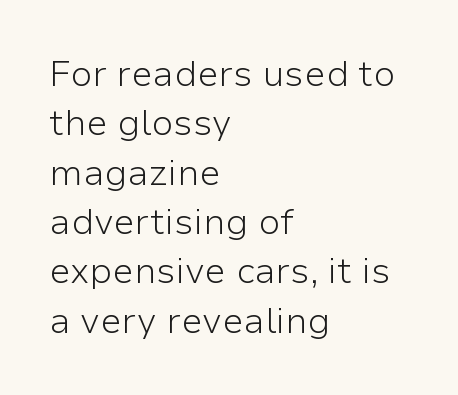
{"serif": "no", "italic": "no", "bold": "no", "weight": "light", "width": "normal", "stroke_contrast": "low", "x_height": "medium", "monospaced": "no", "underline": "no", "align": "left", "line_spacing": "normal", "line_spacing_ratio": 1.37, "letter_spacing": "normal", "letter_spacing_em": 0.0, "glyph_px": 36}
